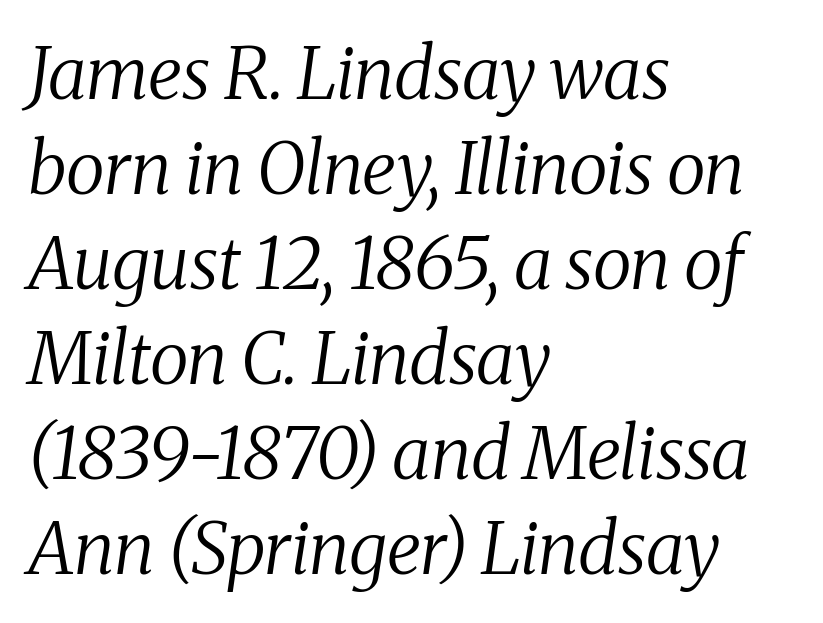
The image shows 72 px regular-weight serif type, italic (leaning right); set left-aligned, normal line spacing (1.32x), normal letter spacing, not underlined; medium stroke contrast and a medium x-height.
